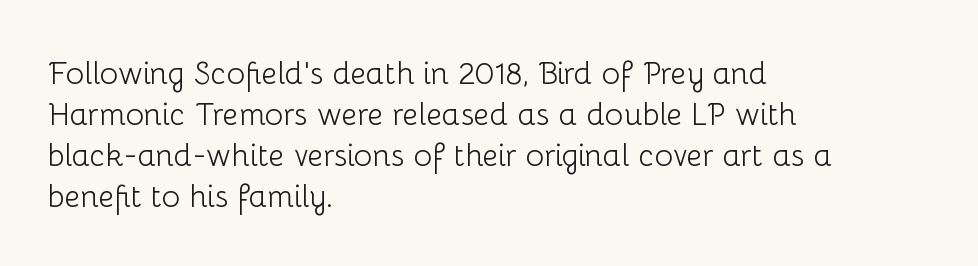
Q: Is the text bold? A: No.
Q: Is the text italic (slanted)? A: No, it is upright.
Q: Is the typeface a serif or a sans-serif typeface? A: Sans-serif.
Q: Is the text underlined? A: No.
Q: How is the paragraph aligned? A: Left-aligned.
Q: Is the spacing between letters normal or unusually wide? A: Normal.
Q: Is the spacing between lines tight, normal or loose? A: Normal.
Q: Width (condensed, normal, or wide)? A: Normal.
Q: Stroke contrast? A: Low.
Q: x-height? A: Medium.
Q: Monospaced? A: No.
